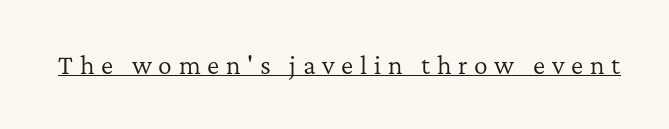
Posture: straight, roman, zero tilt. You can see a thin bar hugging the bottom of the glyphs. The rendering inserts visible extra space after every character. Compared with a typical body face, this is equally light or lighter still.
